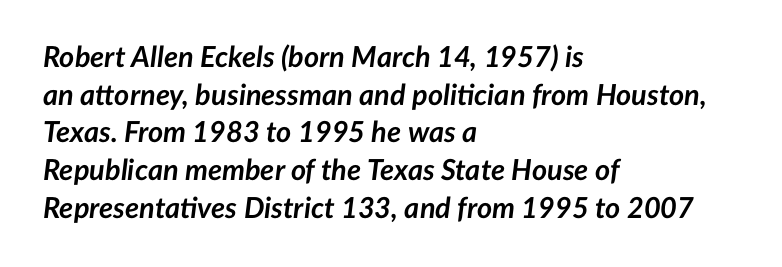
Q: Is the text bold? A: Yes.
Q: Is the text italic (slanted)? A: Yes, it leans right by about 7 degrees.
Q: Is the text underlined? A: No.
Q: How is the paragraph aligned? A: Left-aligned.
Q: Is the spacing between letters normal or unusually wide? A: Normal.
Q: Is the spacing between lines tight, normal or loose? A: Normal.
Q: Width (condensed, normal, or wide)? A: Normal.
Q: Stroke contrast? A: Low.
Q: x-height? A: Medium.
Q: Monospaced? A: No.
